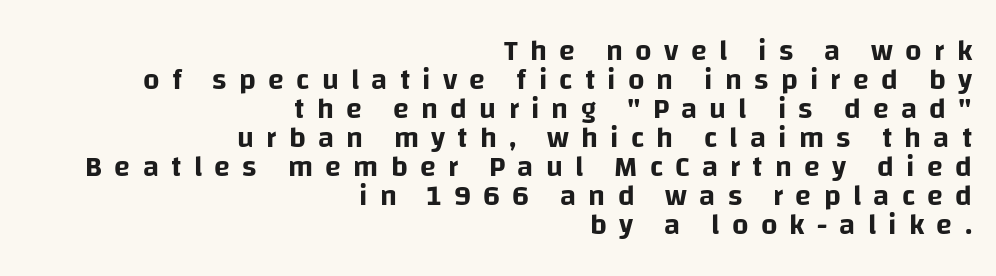
{"serif": "no", "italic": "no", "width": "normal", "stroke_contrast": "low", "x_height": "large", "monospaced": "no", "underline": "no", "align": "right", "line_spacing": "tight", "line_spacing_ratio": 1.0, "letter_spacing": "wide", "letter_spacing_em": 0.42, "glyph_px": 29}
